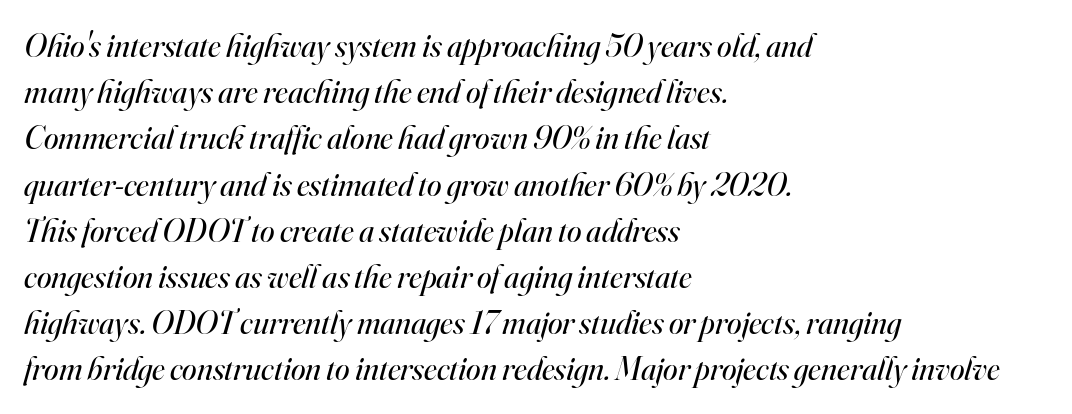
{"serif": "yes", "italic": "yes", "lean": "right", "slant_degrees": 16, "bold": "no", "weight": "regular", "width": "normal", "stroke_contrast": "high", "x_height": "small", "monospaced": "no", "underline": "no", "align": "left", "line_spacing": "normal", "line_spacing_ratio": 1.4, "letter_spacing": "normal", "letter_spacing_em": 0.0, "glyph_px": 33}
